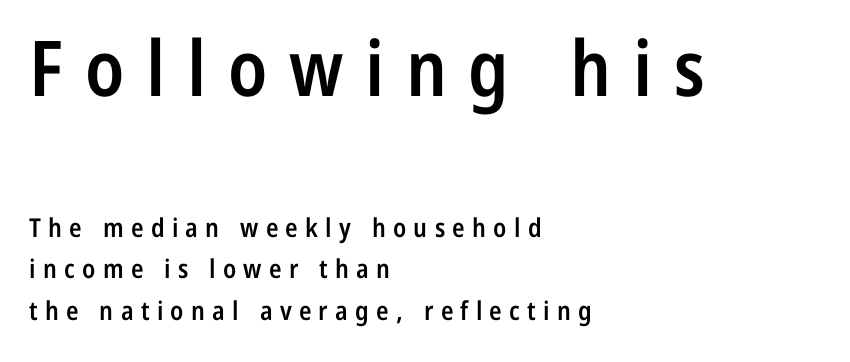
Q: Is the text bold? A: Semi-bold.
Q: Is the text italic (slanted)? A: No, it is upright.
Q: Is the typeface a serif or a sans-serif typeface? A: Sans-serif.
Q: Is the text underlined? A: No.
Q: How is the paragraph aligned? A: Left-aligned.
Q: Is the spacing between letters normal or unusually wide? A: Unusually wide.
Q: Is the spacing between lines tight, normal or loose? A: Normal.
Q: Which block of text is set in a larger size, the first (top) or the second (bottom)? A: The first (top) one.
Q: Width (condensed, normal, or wide)? A: Condensed.
Q: Stroke contrast? A: Low.
Q: x-height? A: Medium.
Q: Monospaced? A: No.
